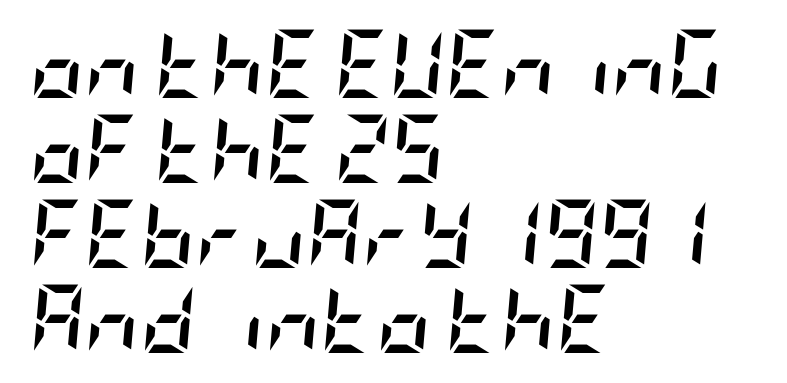
The image shows 68 px semibold, condensed type, italic (leaning right); set left-aligned, normal line spacing (1.25x), normal letter spacing, not underlined; low stroke contrast and a large x-height.
